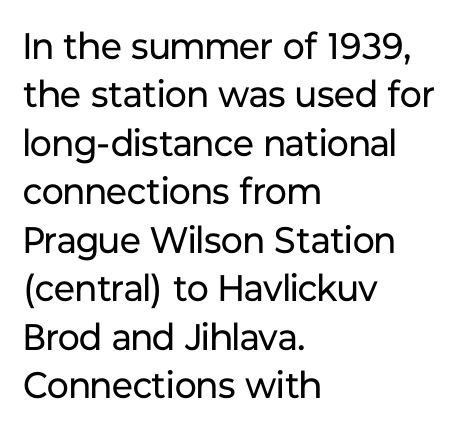
The image shows 37 px regular-weight sans-serif type, upright; set left-aligned, normal line spacing (1.31x), normal letter spacing, not underlined; low stroke contrast and a medium x-height.
